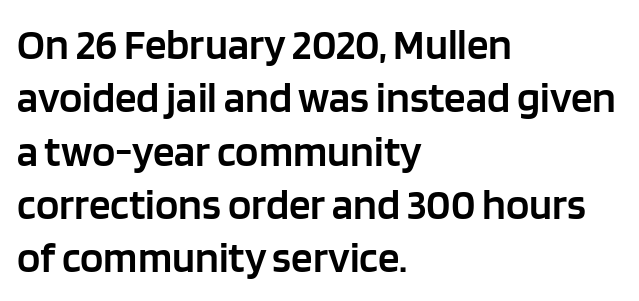
Q: Is the text bold? A: Semi-bold.
Q: Is the text italic (slanted)? A: No, it is upright.
Q: Is the typeface a serif or a sans-serif typeface? A: Sans-serif.
Q: Is the text underlined? A: No.
Q: How is the paragraph aligned? A: Left-aligned.
Q: Is the spacing between letters normal or unusually wide? A: Normal.
Q: Width (condensed, normal, or wide)? A: Normal.
Q: Stroke contrast? A: Low.
Q: x-height? A: Large.
Q: Monospaced? A: No.
